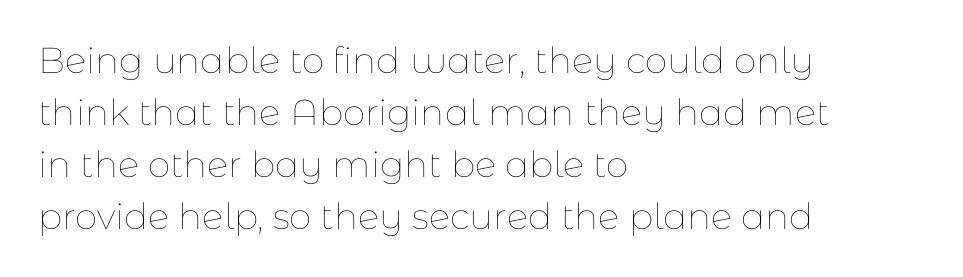
The image shows 36 px thin type, upright; set left-aligned, normal line spacing (1.44x), normal letter spacing, not underlined; low stroke contrast and a medium x-height.
